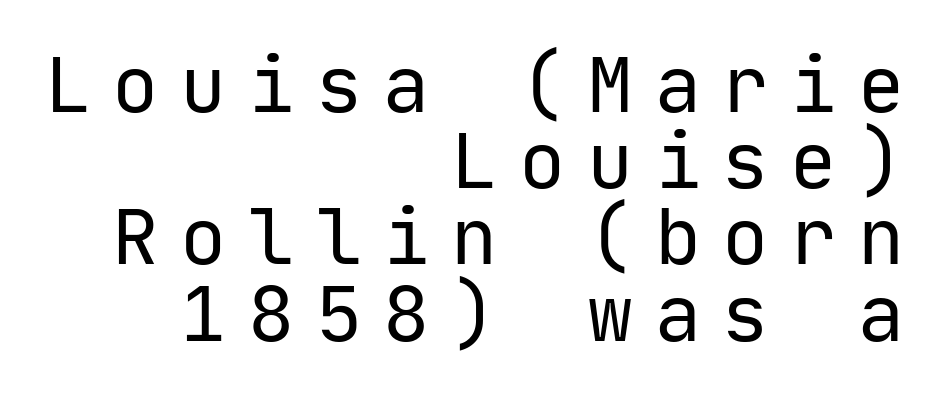
{"serif": "no", "italic": "no", "bold": "no", "weight": "regular", "width": "normal", "stroke_contrast": "low", "x_height": "medium", "monospaced": "yes", "underline": "no", "align": "right", "line_spacing": "tight", "line_spacing_ratio": 0.99, "letter_spacing": "wide", "letter_spacing_em": 0.28, "glyph_px": 77}
